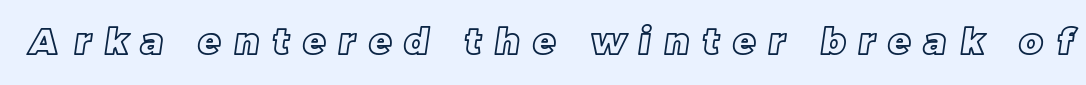
The image shows 36 px text type; set unusually wide letter spacing (+0.38 em), not underlined; a large x-height.
